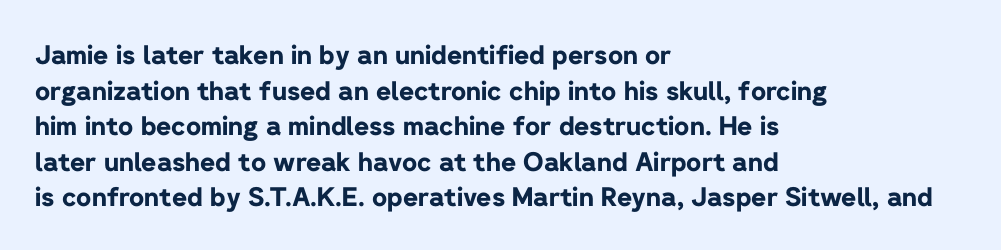
Q: Is the text bold? A: Yes.
Q: Is the text italic (slanted)? A: No, it is upright.
Q: Is the text underlined? A: No.
Q: How is the paragraph aligned? A: Left-aligned.
Q: Is the spacing between letters normal or unusually wide? A: Normal.
Q: Is the spacing between lines tight, normal or loose? A: Normal.
